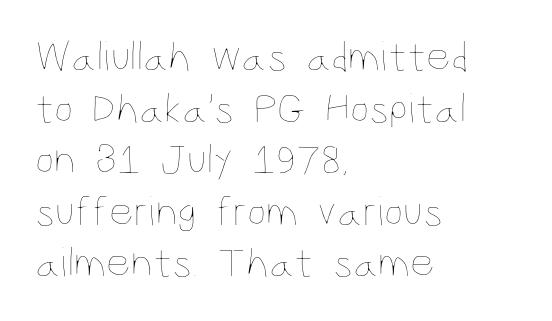
{"italic": "no", "bold": "no", "weight": "thin", "width": "condensed", "stroke_contrast": "low", "x_height": "large", "monospaced": "no", "underline": "no", "align": "left", "line_spacing_ratio": 1.2, "letter_spacing": "normal", "letter_spacing_em": 0.0, "glyph_px": 43}
